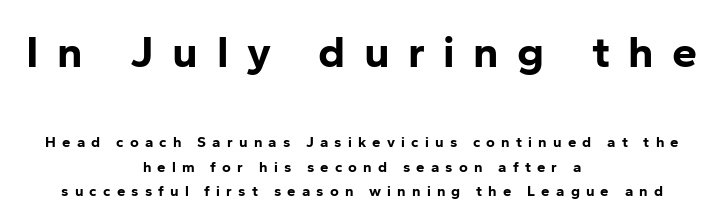
Q: Is the text bold? A: Yes.
Q: Is the text italic (slanted)? A: No, it is upright.
Q: Is the typeface a serif or a sans-serif typeface? A: Sans-serif.
Q: Is the text underlined? A: No.
Q: How is the paragraph aligned? A: Centered.
Q: Is the spacing between letters normal or unusually wide? A: Unusually wide.
Q: Is the spacing between lines tight, normal or loose? A: Normal.
Q: Which block of text is set in a larger size, the first (top) or the second (bottom)? A: The first (top) one.
Q: Width (condensed, normal, or wide)? A: Normal.
Q: Stroke contrast? A: Low.
Q: x-height? A: Medium.
Q: Monospaced? A: No.
